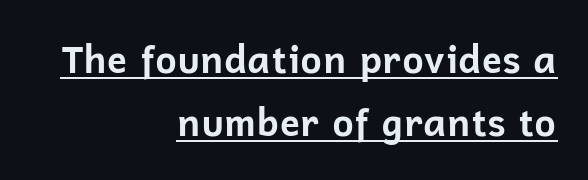
Q: Is the text bold? A: Yes.
Q: Is the text italic (slanted)? A: No, it is upright.
Q: Is the typeface a serif or a sans-serif typeface? A: Sans-serif.
Q: Is the text underlined? A: Yes.
Q: How is the paragraph aligned? A: Right-aligned.
Q: Is the spacing between letters normal or unusually wide? A: Normal.
Q: Is the spacing between lines tight, normal or loose? A: Normal.
Q: Width (condensed, normal, or wide)? A: Normal.
Q: Stroke contrast? A: Low.
Q: x-height? A: Medium.
Q: Monospaced? A: No.
